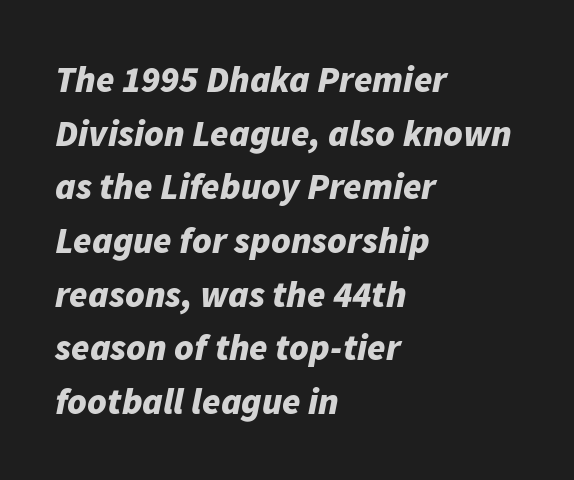
{"italic": "yes", "lean": "right", "slant_degrees": 11, "bold": "yes", "weight": "bold", "width": "normal", "stroke_contrast": "low", "x_height": "medium", "monospaced": "no", "underline": "no", "align": "left", "line_spacing": "normal", "line_spacing_ratio": 1.45, "letter_spacing": "normal", "letter_spacing_em": 0.0, "glyph_px": 37}
